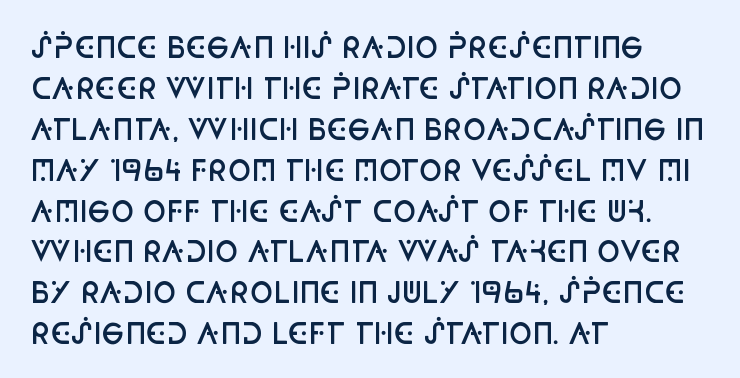
The image shows 28 px semibold, condensed sans-serif type, upright; set left-aligned, normal line spacing (1.46x), normal letter spacing, not underlined; low stroke contrast and a large x-height.
